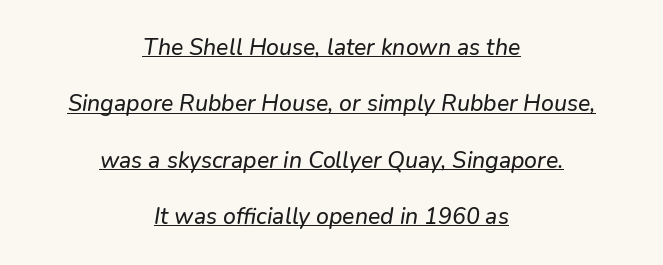
Does the leading feel generous? Absolutely, it's lavish. Yep, that's italic — everything's leaning. Quick note: underline on. This sample is center-justified, so both line endings float freely. Nobody touched the tracking dial on this one.
